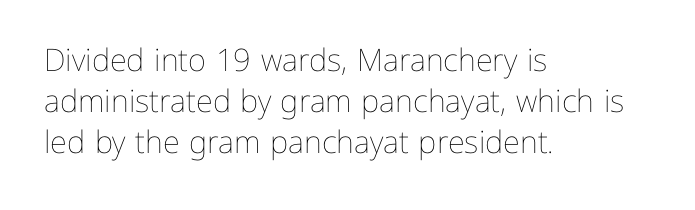
The image shows 31 px thin type, upright; set left-aligned, normal line spacing (1.33x), normal letter spacing, not underlined; low stroke contrast and a medium x-height.
